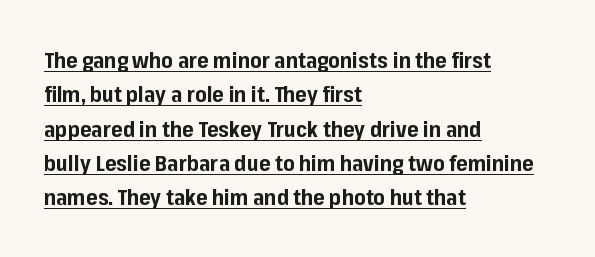
{"italic": "no", "bold": "yes", "underline": "yes", "align": "left", "line_spacing": "normal", "line_spacing_ratio": 1.56, "letter_spacing": "normal", "letter_spacing_em": 0.0, "glyph_px": 22}
